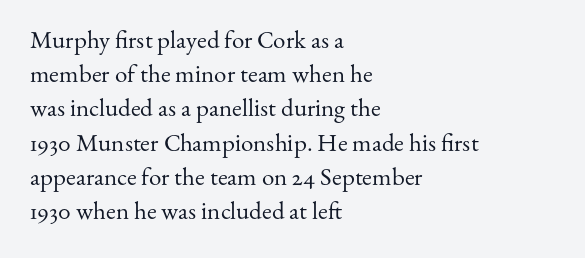
The area under the type is left untouched. A roman cut, with each character standing at attention. Observe the ordinary spacing: letters are neighbours, not strangers. Notice how the passage keeps a crisp vertical edge on the left only.
